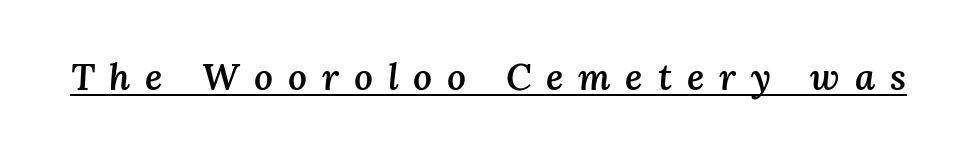
{"italic": "yes", "lean": "right", "slant_degrees": 3, "bold": "semi", "weight": "semibold", "width": "normal", "stroke_contrast": "medium", "x_height": "medium", "monospaced": "no", "underline": "yes", "letter_spacing": "wide", "letter_spacing_em": 0.4, "glyph_px": 37}
